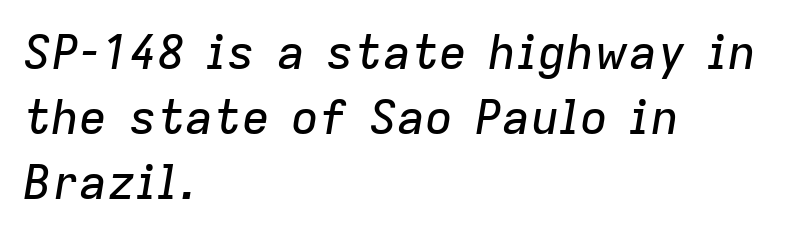
Q: Is the text italic (slanted)? A: Yes, it leans right by about 9 degrees.
Q: Is the text underlined? A: No.
Q: How is the paragraph aligned? A: Left-aligned.
Q: Is the spacing between letters normal or unusually wide? A: Normal.
Q: Is the spacing between lines tight, normal or loose? A: Normal.
Q: Width (condensed, normal, or wide)? A: Normal.
Q: Stroke contrast? A: Low.
Q: x-height? A: Medium.
Q: Monospaced? A: No.
